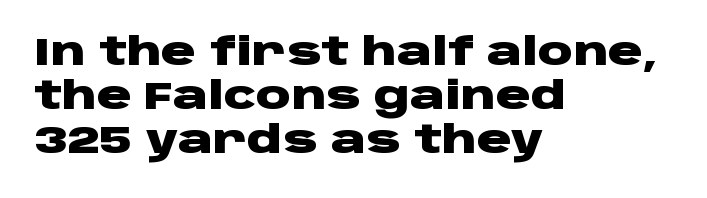
{"serif": "no", "italic": "no", "bold": "yes", "weight": "heavy", "width": "wide", "stroke_contrast": "low", "x_height": "large", "monospaced": "no", "underline": "no", "align": "left", "line_spacing": "tight", "line_spacing_ratio": 1.13, "letter_spacing": "normal", "letter_spacing_em": 0.0, "glyph_px": 39}
